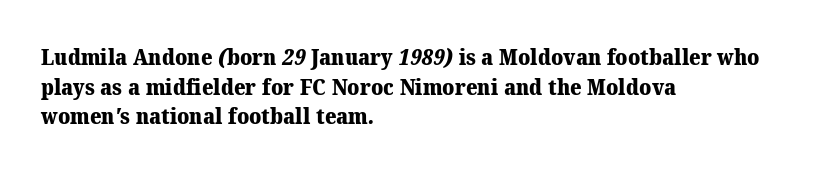
Q: Is the text bold? A: Yes.
Q: Is the text underlined? A: No.
Q: How is the paragraph aligned? A: Left-aligned.
Q: Is the spacing between letters normal or unusually wide? A: Normal.
Q: Is the spacing between lines tight, normal or loose? A: Normal.
